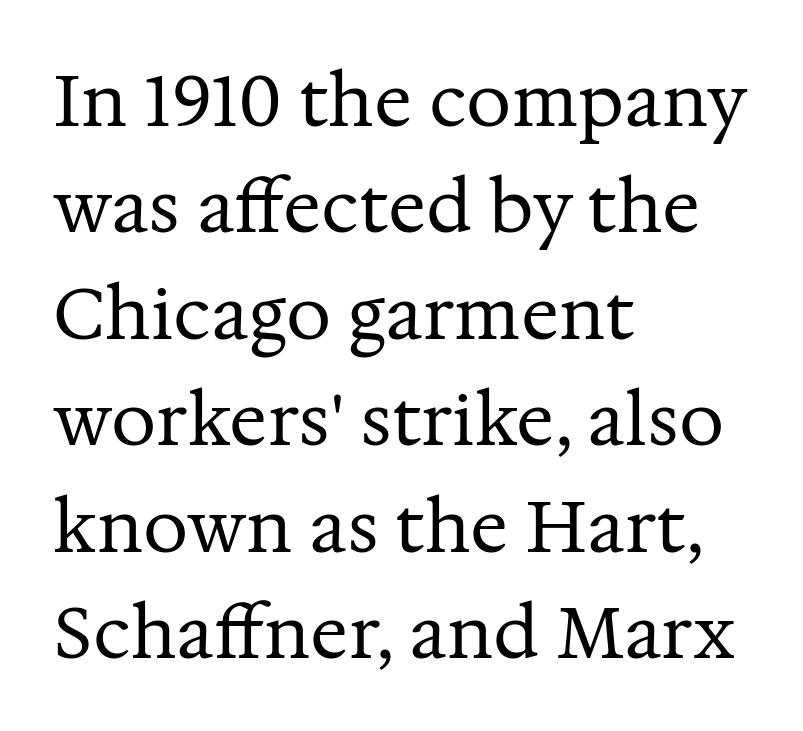
{"serif": "yes", "italic": "no", "bold": "no", "weight": "regular", "width": "normal", "stroke_contrast": "medium", "x_height": "medium", "monospaced": "no", "underline": "no", "align": "left", "line_spacing": "normal", "line_spacing_ratio": 1.5, "letter_spacing": "normal", "letter_spacing_em": 0.0, "glyph_px": 71}
